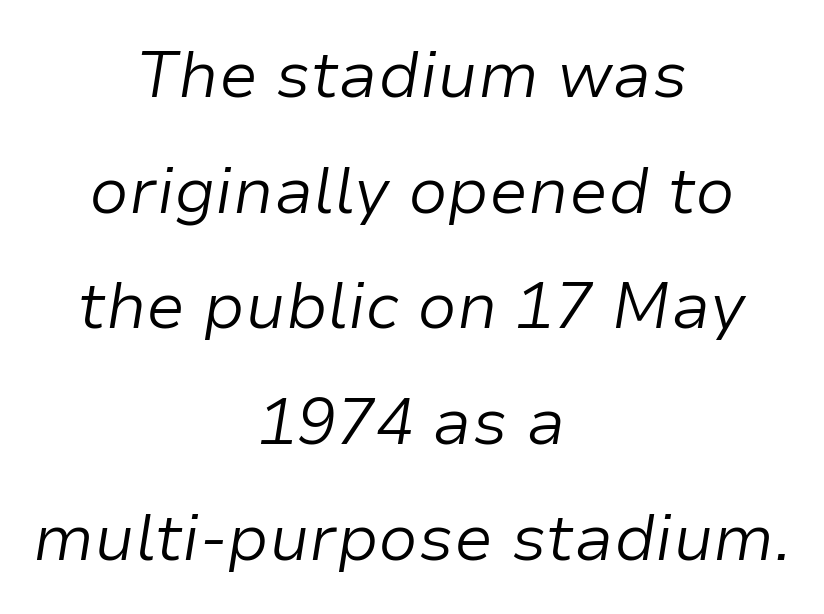
{"italic": "yes", "lean": "right", "slant_degrees": 9, "bold": "no", "weight": "light", "width": "normal", "stroke_contrast": "low", "x_height": "medium", "monospaced": "no", "underline": "no", "align": "center", "line_spacing_ratio": 1.78, "letter_spacing": "normal", "letter_spacing_em": 0.0, "glyph_px": 65}
